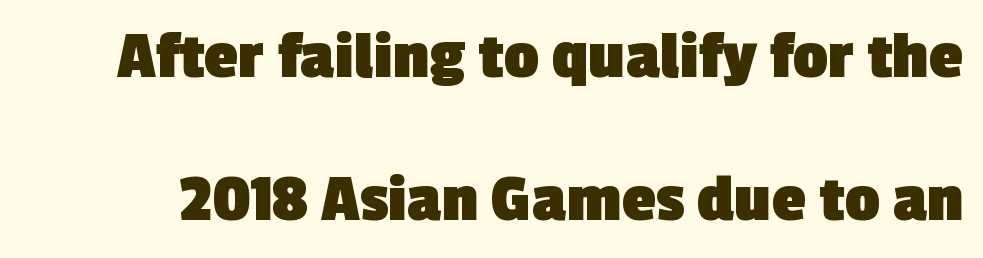
The image shows 69 px heavy sans-serif type; set loose line spacing (2.07x), normal letter spacing, not underlined; a medium x-height.
